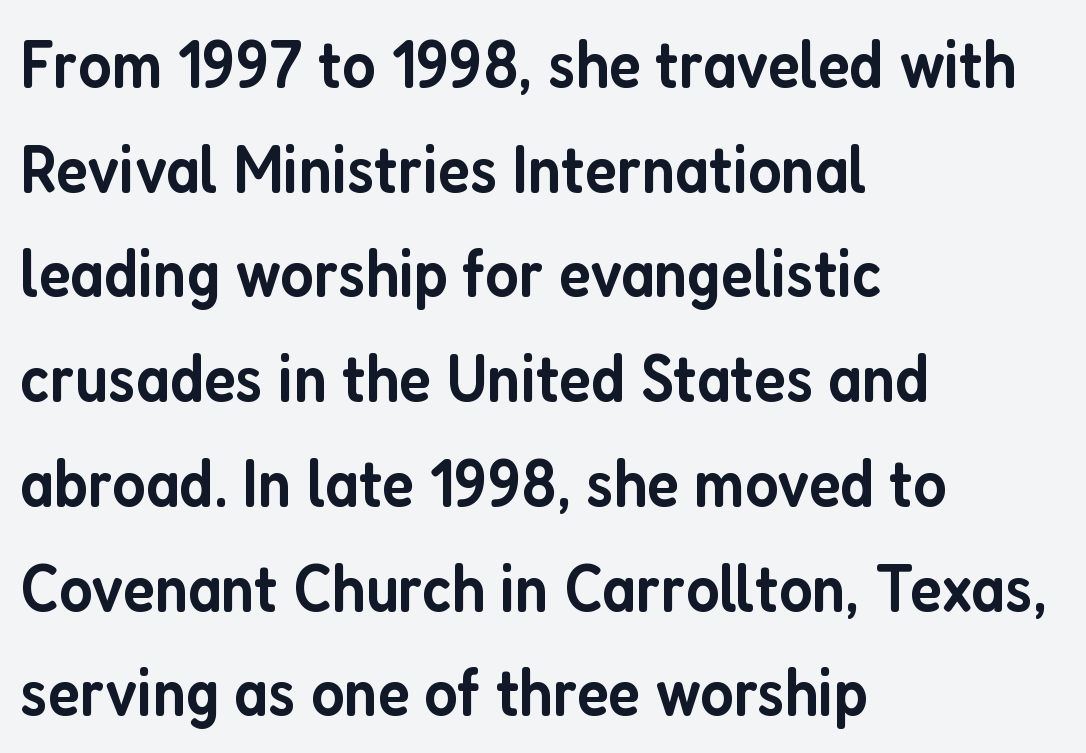
{"serif": "no", "italic": "no", "bold": "semi", "weight": "semibold", "width": "condensed", "stroke_contrast": "low", "x_height": "medium", "monospaced": "no", "underline": "no", "align": "left", "line_spacing": "normal", "line_spacing_ratio": 1.54, "letter_spacing": "normal", "letter_spacing_em": 0.0, "glyph_px": 68}
